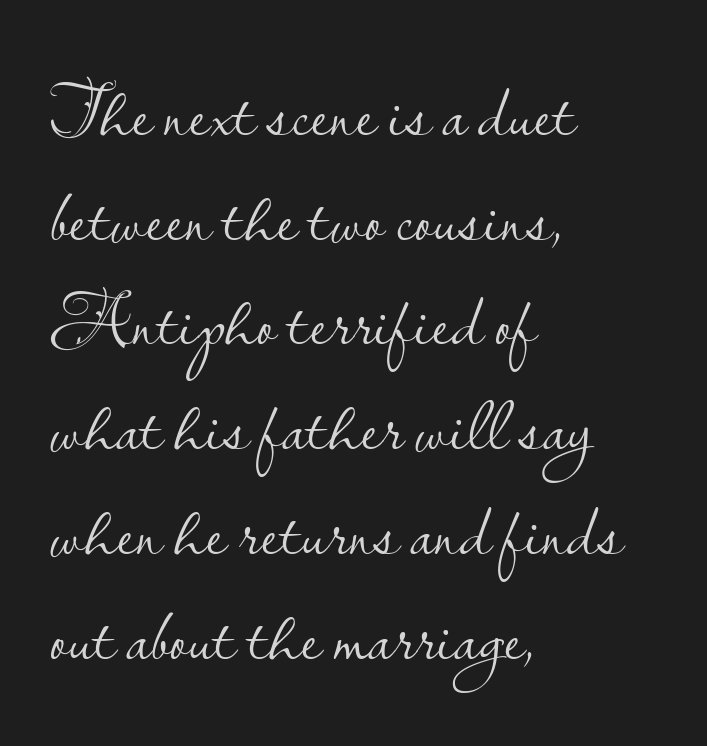
Compared with typical body copy, the letter spacing here is the same. Stroke terminals: plain, sans-serif. The rag falls on the right side of this text block. The letters advance in unequal steps, a hallmark of proportional type. The strip under each line holds only bare page.
